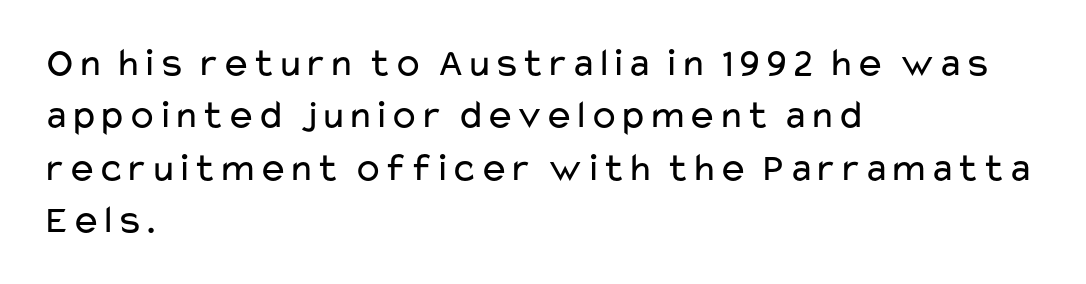
The image shows 40 px regular-weight, wide sans-serif type, upright; set left-aligned, normal line spacing (1.31x), normal letter spacing, not underlined; low stroke contrast and a medium x-height.
